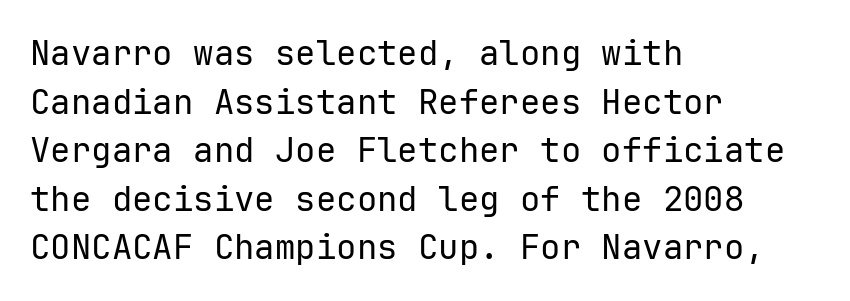
{"serif": "no", "italic": "no", "bold": "no", "weight": "regular", "width": "normal", "stroke_contrast": "low", "x_height": "medium", "monospaced": "yes", "underline": "no", "align": "left", "line_spacing": "normal", "line_spacing_ratio": 1.43, "letter_spacing": "normal", "letter_spacing_em": 0.0, "glyph_px": 34}
